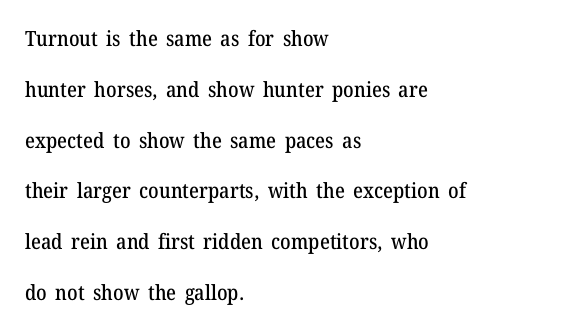
Q: Is the text italic (slanted)? A: No, it is upright.
Q: Is the text underlined? A: No.
Q: How is the paragraph aligned? A: Left-aligned.
Q: Is the spacing between letters normal or unusually wide? A: Normal.
Q: Is the spacing between lines tight, normal or loose? A: Loose.
